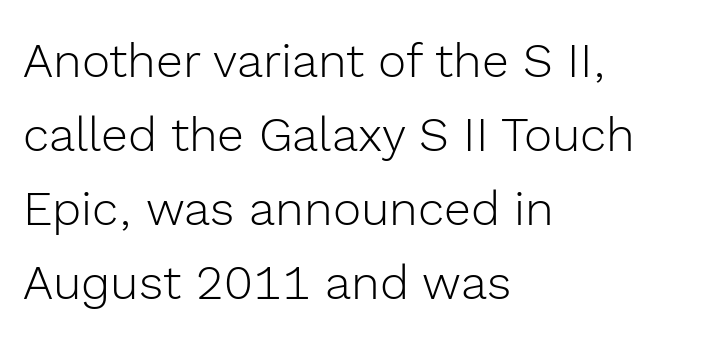
The image shows 48 px light sans-serif type, upright; set left-aligned, normal line spacing (1.54x), normal letter spacing, not underlined; a medium x-height.
